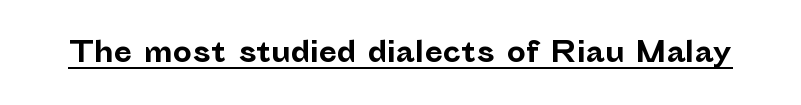
{"italic": "no", "bold": "yes", "underline": "yes", "letter_spacing": "normal", "letter_spacing_em": 0.0, "glyph_px": 27}
